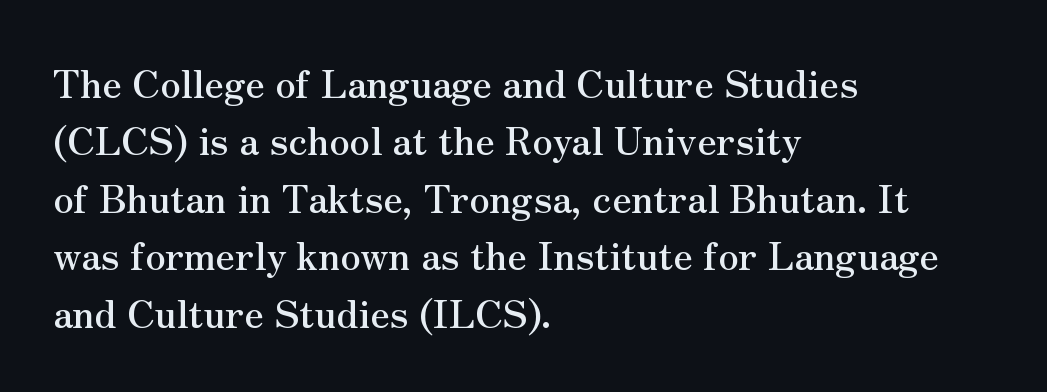
Every row of glyphs begins at an identical x-position on the left. Compared with typical paragraphs, the rows here are spaced about the same. Is there any slant? The stems are plumb. Classification — serif. Letter spacing: default.
